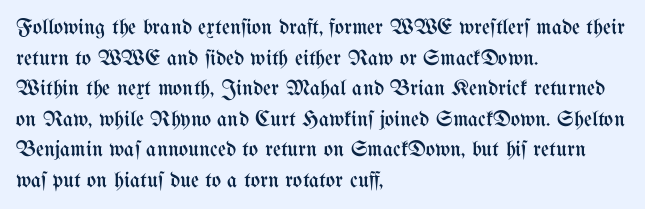
Here the glyphs are tracked normally, forming tight word shapes. This sample keeps an unexceptional amount of space between lines. Every character sits straight up, as roman type does. Each stroke keeps to a modest, everyday thickness or less. This rendering uses left alignment, leaving the right contour irregular. Descenders are the only things crossing below the line.
